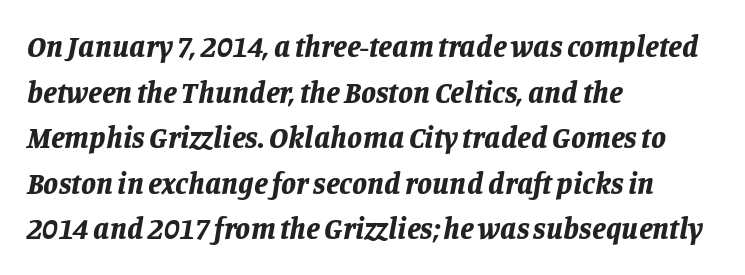
The image shows 30 px bold type, italic (leaning right); set left-aligned, normal line spacing (1.52x), normal letter spacing, not underlined; low stroke contrast and a large x-height.
